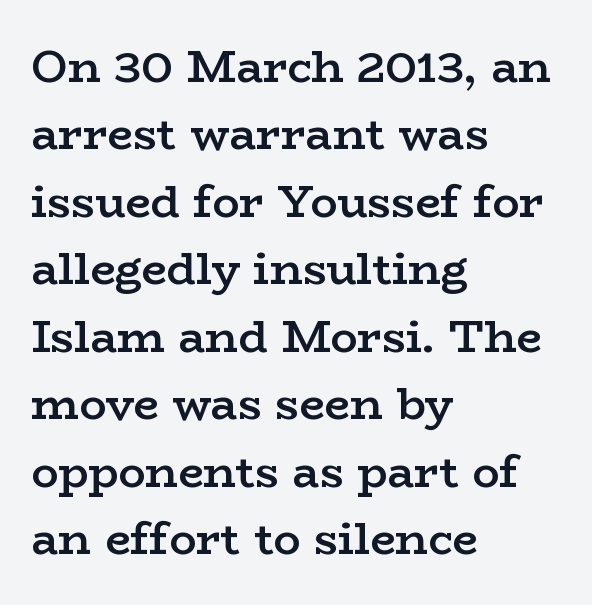
The image shows 45 px semibold, wide serif type, upright; set left-aligned, normal line spacing (1.5x), normal letter spacing, not underlined; low stroke contrast and a medium x-height.
